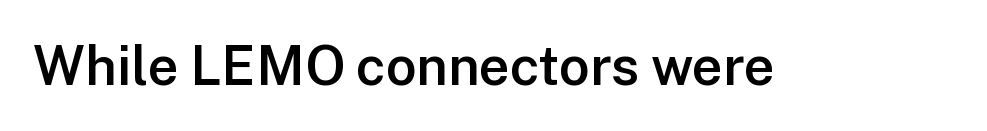
Q: Is the text bold? A: Semi-bold.
Q: Is the text italic (slanted)? A: No, it is upright.
Q: Is the typeface a serif or a sans-serif typeface? A: Sans-serif.
Q: Is the text underlined? A: No.
Q: Is the spacing between letters normal or unusually wide? A: Normal.
Q: Width (condensed, normal, or wide)? A: Normal.
Q: Stroke contrast? A: Low.
Q: x-height? A: Medium.
Q: Monospaced? A: No.
